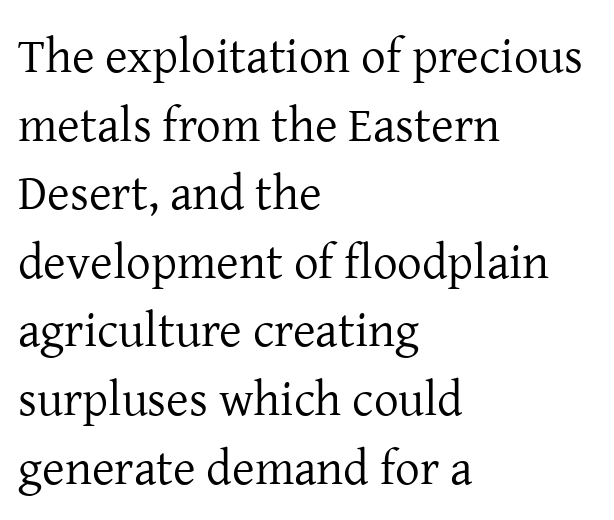
This rendering uses left alignment, leaving the right contour irregular. These lines keep a tight, regular rhythm from letter to letter. Compared with typical paragraphs, the rows here are spaced about the same. Unmarked baselines from the first word to the last. Here the designer chose a conventional face with non-uniform glyph widths. A typesetter would label this face a serif.
